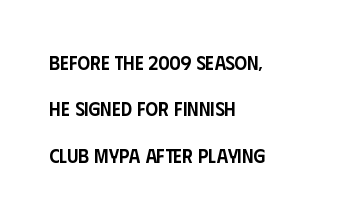
{"italic": "no", "bold": "semi", "underline": "no", "align": "left", "line_spacing": "loose", "line_spacing_ratio": 2.32, "letter_spacing": "normal", "letter_spacing_em": 0.0, "glyph_px": 20}
